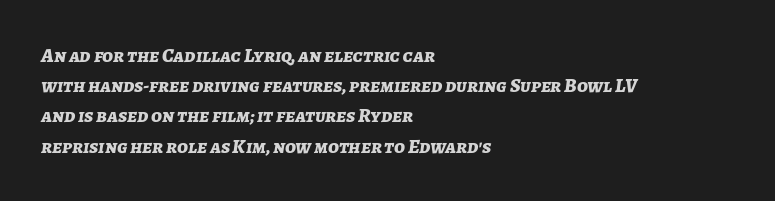
Q: Is the text bold? A: Yes.
Q: Is the text italic (slanted)? A: Yes, it leans right by about 7 degrees.
Q: Is the text underlined? A: No.
Q: How is the paragraph aligned? A: Left-aligned.
Q: Is the spacing between letters normal or unusually wide? A: Normal.
Q: Is the spacing between lines tight, normal or loose? A: Normal.
